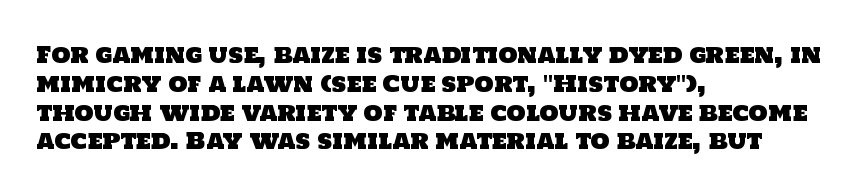
Honestly, the row spacing looks completely unremarkable. Anything drawn beneath the words? Only blank space. A student would call this left alignment; a typographer would say flush left, rag right. Default kerning and tracking; the words read as compact shapes.
